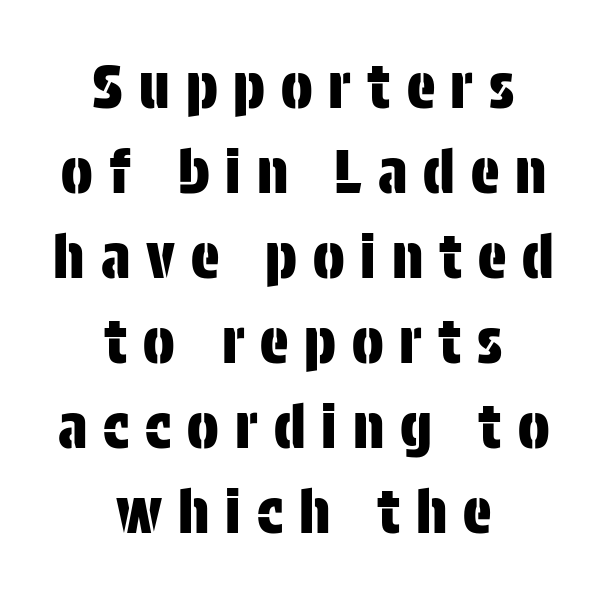
The image shows 59 px condensed sans-serif type, upright; set centered, normal line spacing (1.44x), unusually wide letter spacing (+0.27 em), not underlined; low stroke contrast and a large x-height.
